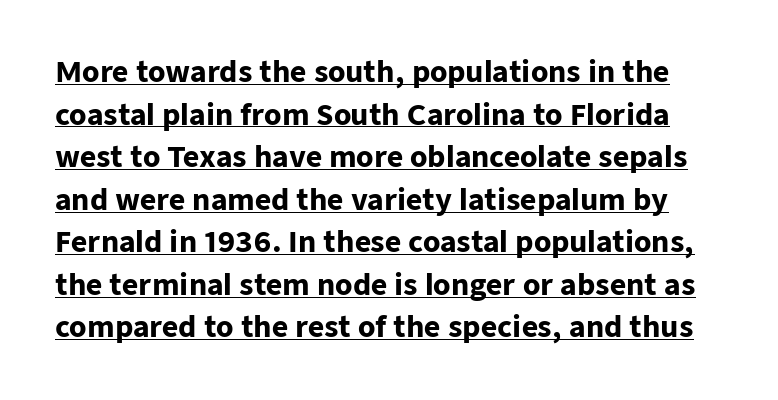
The image shows 28 px heavy sans-serif type, upright; set normal line spacing (1.52x), normal letter spacing, underlined; low stroke contrast and a medium x-height.
